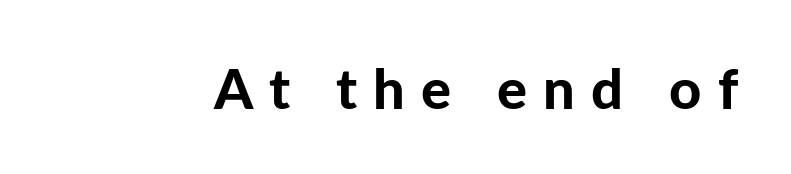
The image shows 56 px bold sans-serif type, upright; set unusually wide letter spacing (+0.29 em), not underlined; low stroke contrast and a medium x-height.
